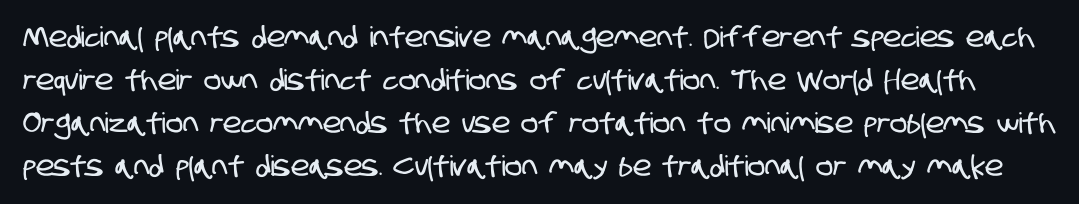
The image shows 28 px condensed sans-serif type; set normal line spacing (1.53x), normal letter spacing, not underlined; low stroke contrast and a large x-height.
